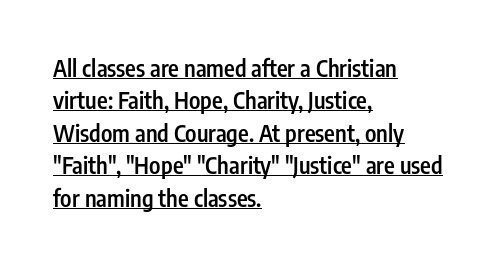
Q: Is the text bold? A: Semi-bold.
Q: Is the text italic (slanted)? A: No, it is upright.
Q: Is the text underlined? A: Yes.
Q: How is the paragraph aligned? A: Left-aligned.
Q: Is the spacing between letters normal or unusually wide? A: Normal.
Q: Is the spacing between lines tight, normal or loose? A: Normal.
